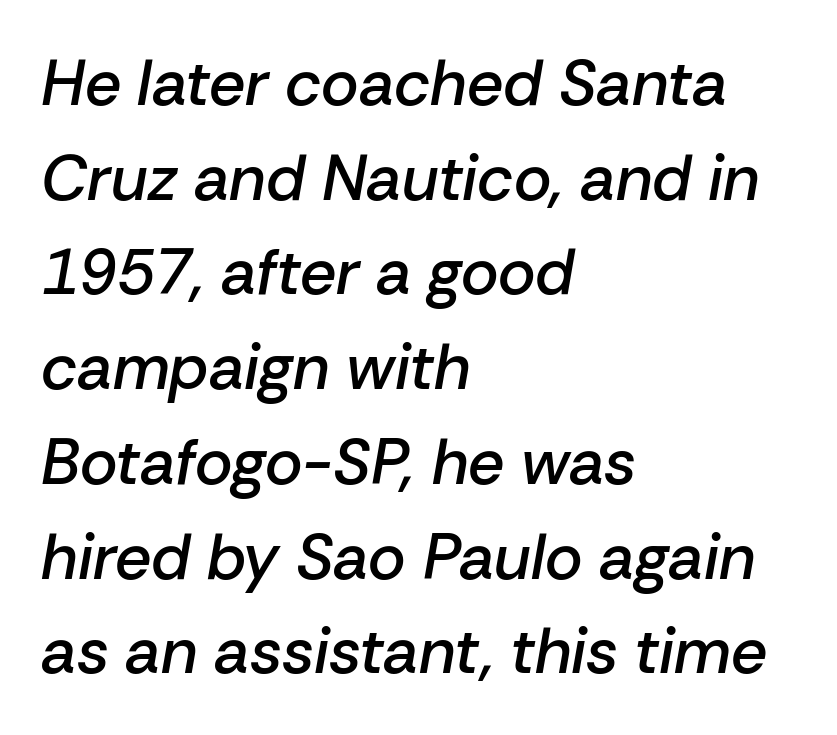
Horizontally, the lines are justified to the leading edge only. Weight: semibold (demi). The vertical gap from one line to the next is medium. The rendering uses natural spacing where letterforms have individual widths. Is the letter spacing exaggerated? No — it looks like the ordinary default.
